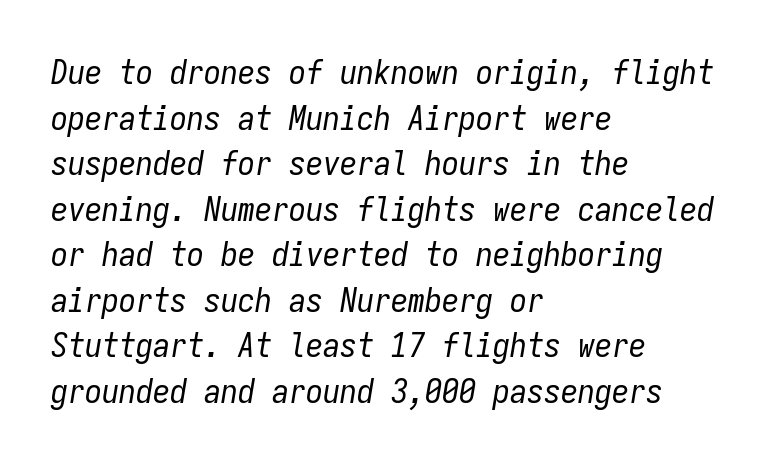
The image shows 34 px regular-weight, condensed type, italic (leaning right), monospaced; set left-aligned, normal line spacing (1.34x), normal letter spacing, not underlined; low stroke contrast and a medium x-height.
